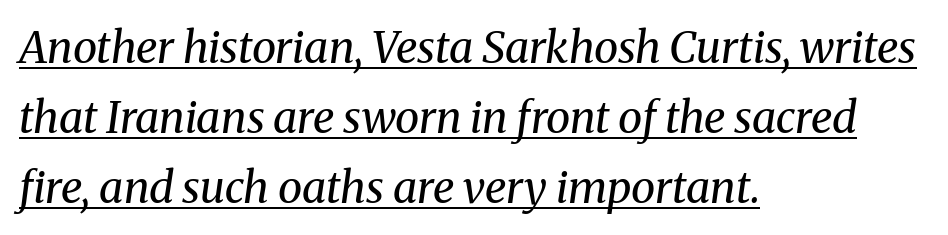
{"serif": "yes", "italic": "yes", "lean": "right", "slant_degrees": 8, "bold": "no", "weight": "regular", "width": "normal", "stroke_contrast": "medium", "x_height": "medium", "monospaced": "no", "underline": "yes", "align": "left", "line_spacing": "normal", "line_spacing_ratio": 1.59, "letter_spacing": "normal", "letter_spacing_em": 0.0, "glyph_px": 44}
